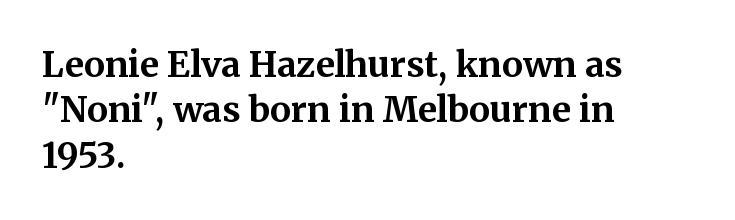
The image shows 35 px bold serif type, upright; set left-aligned, normal line spacing (1.3x), normal letter spacing, not underlined; medium stroke contrast and a medium x-height.
